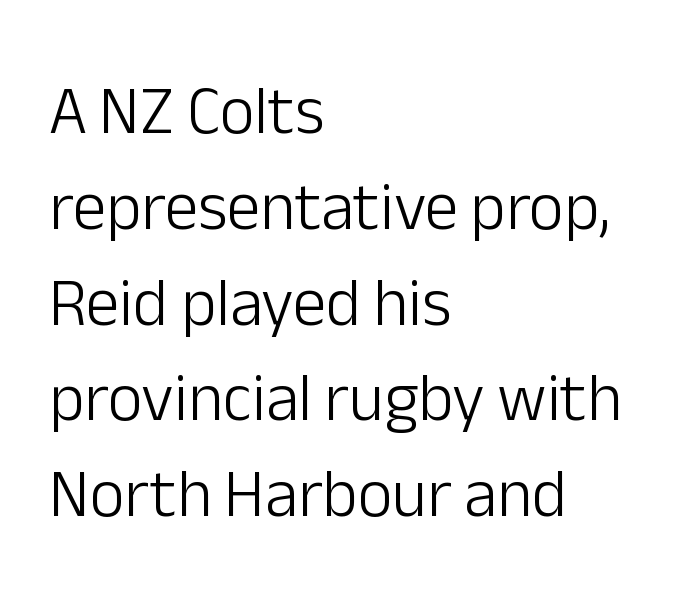
The rendering uses natural spacing where letterforms have individual widths. The space beneath each line is pristine and unruled. Designer's note — italics off, roman on. What kind of face is this? One without serifs — a sans. What's the leading like? Ordinary, nothing unusual. The strokes are not fattened; the text isn't bold.
